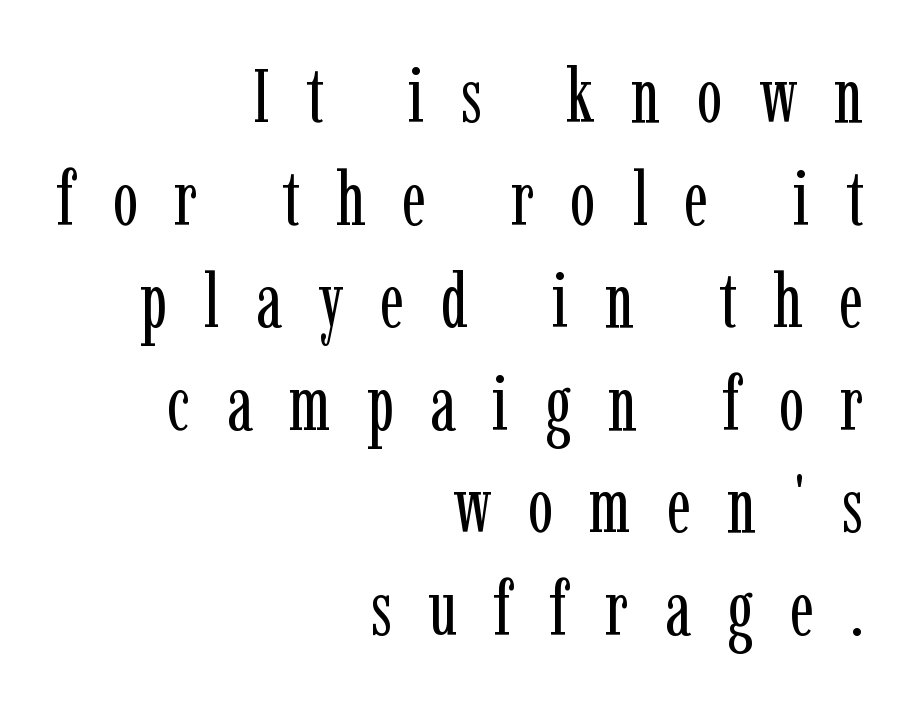
{"serif": "yes", "italic": "no", "bold": "no", "weight": "regular", "width": "condensed", "stroke_contrast": "low", "x_height": "medium", "monospaced": "no", "underline": "no", "align": "right", "line_spacing": "normal", "line_spacing_ratio": 1.35, "letter_spacing": "wide", "letter_spacing_em": 0.48, "glyph_px": 76}
